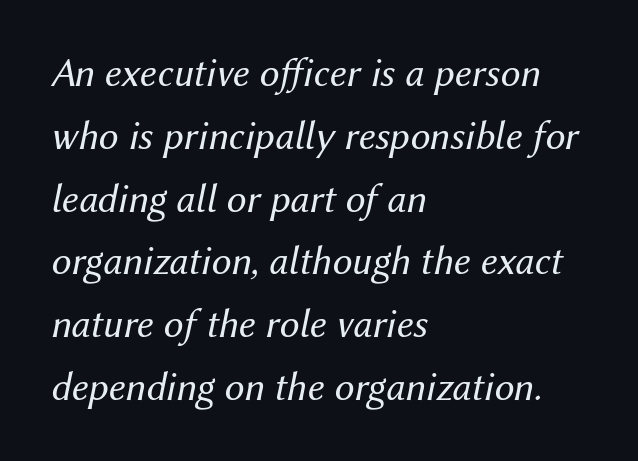
The image shows 40 px regular-weight type, italic (leaning right); set left-aligned, normal line spacing (1.57x), normal letter spacing, not underlined; medium stroke contrast and a medium x-height.
